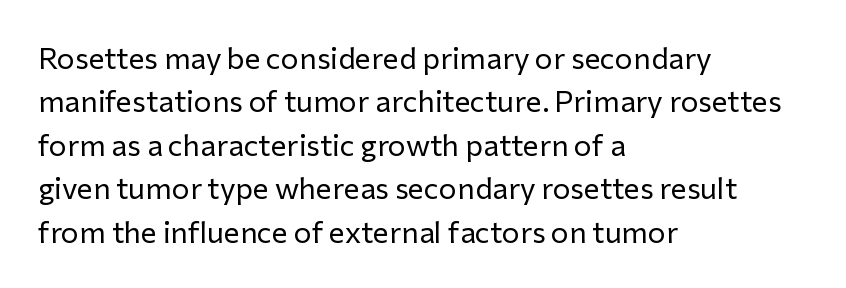
The image shows 30 px regular-weight sans-serif type, upright; set left-aligned, normal line spacing (1.45x), normal letter spacing, not underlined; low stroke contrast and a medium x-height.
